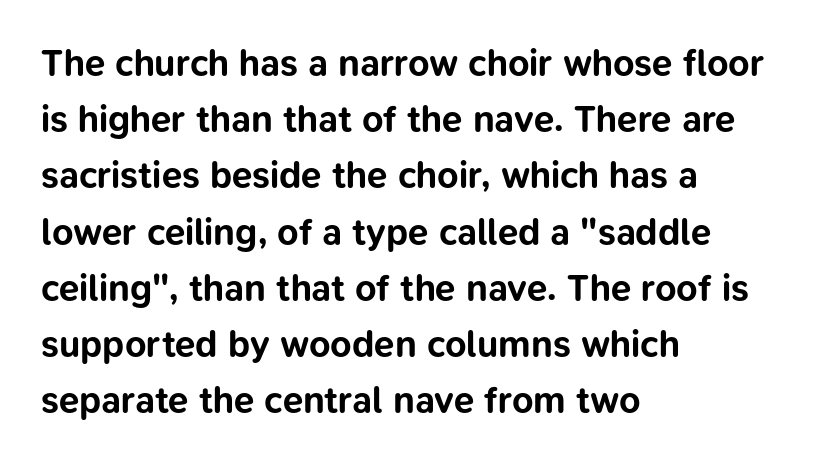
The image shows 37 px bold sans-serif type, upright; set left-aligned, normal line spacing (1.52x), normal letter spacing, not underlined; low stroke contrast and a medium x-height.
